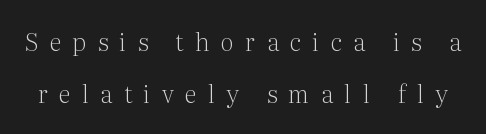
The image shows 24 px text type, upright; set loose line spacing (2.17x), unusually wide letter spacing (+0.48 em), not underlined.
